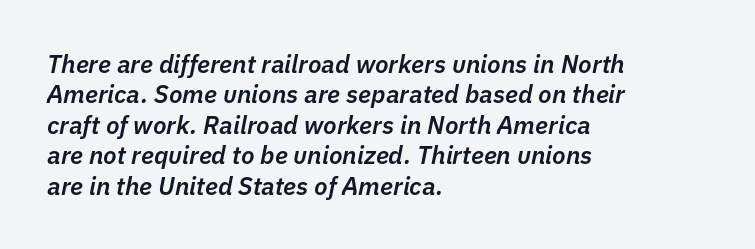
Q: Is the text bold? A: Semi-bold.
Q: Is the text italic (slanted)? A: Yes, it leans right by about 11 degrees.
Q: Is the text underlined? A: No.
Q: How is the paragraph aligned? A: Left-aligned.
Q: Is the spacing between letters normal or unusually wide? A: Normal.
